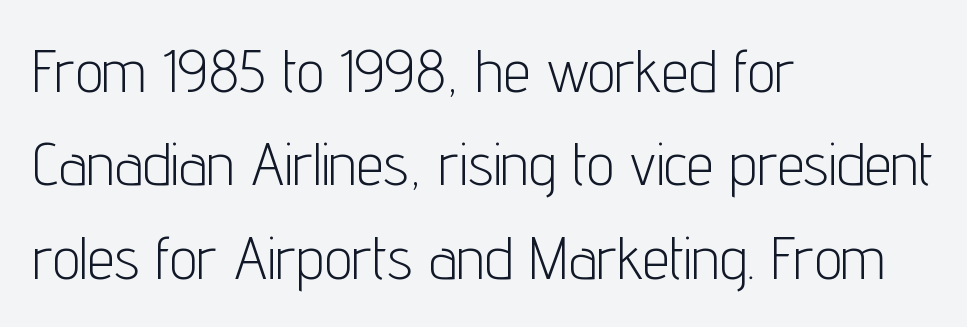
The image shows 61 px light, condensed sans-serif type, upright; set left-aligned, normal line spacing (1.53x), normal letter spacing, not underlined; low stroke contrast and a medium x-height.
